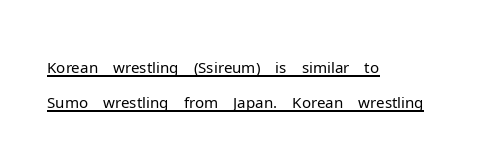
{"serif": "no", "italic": "no", "bold": "no", "weight": "light", "width": "normal", "stroke_contrast": "low", "x_height": "medium", "monospaced": "no", "underline": "yes", "align": "left", "line_spacing": "tight", "line_spacing_ratio": 1.14, "letter_spacing": "normal", "letter_spacing_em": 0.0, "glyph_px": 31}
